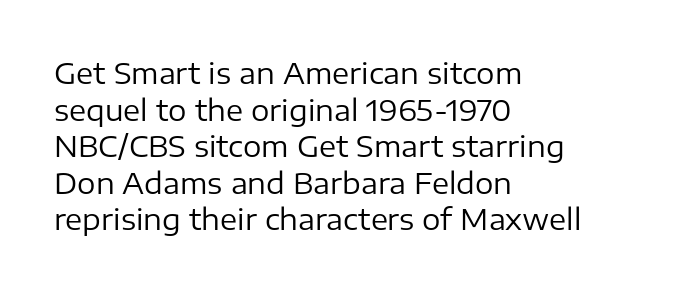
Q: Is the text bold? A: No.
Q: Is the text italic (slanted)? A: No, it is upright.
Q: Is the typeface a serif or a sans-serif typeface? A: Sans-serif.
Q: Is the text underlined? A: No.
Q: How is the paragraph aligned? A: Left-aligned.
Q: Is the spacing between letters normal or unusually wide? A: Normal.
Q: Is the spacing between lines tight, normal or loose? A: Normal.
Q: Width (condensed, normal, or wide)? A: Normal.
Q: Stroke contrast? A: Low.
Q: x-height? A: Medium.
Q: Monospaced? A: No.
